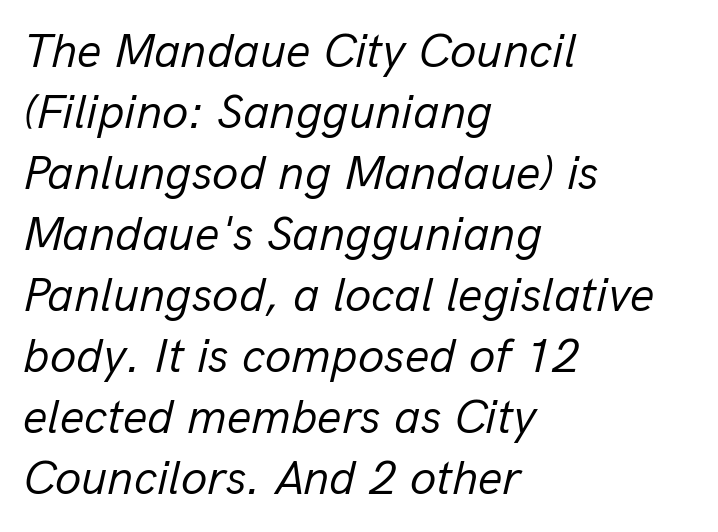
The image shows 48 px regular-weight type, italic (leaning right); set left-aligned, normal line spacing (1.27x), normal letter spacing, not underlined; low stroke contrast and a medium x-height.
